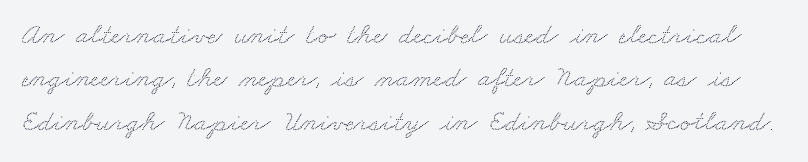
The image shows 30 px wide serif type; set normal line spacing (1.45x), normal letter spacing, not underlined; medium stroke contrast and a small x-height.
